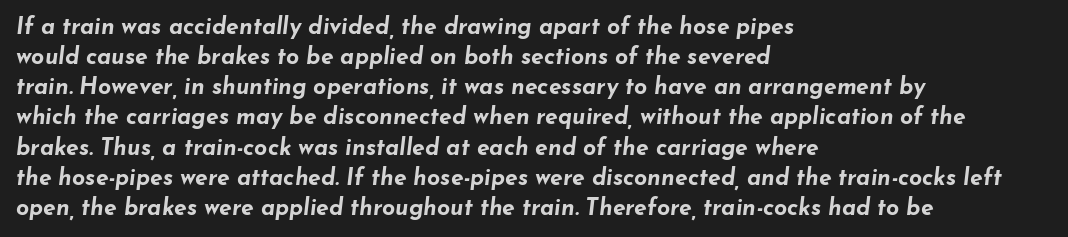
The image shows 23 px bold type, italic (leaning right); set left-aligned, normal line spacing (1.31x), normal letter spacing, not underlined.
